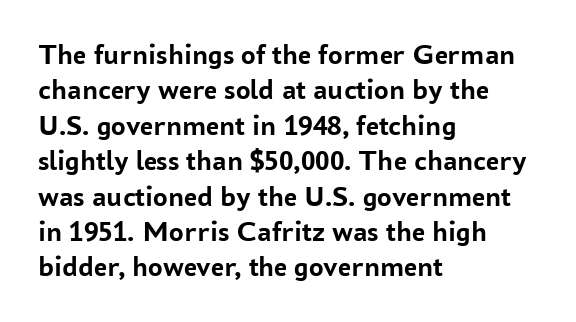
{"serif": "no", "italic": "no", "bold": "yes", "weight": "semibold", "width": "normal", "stroke_contrast": "low", "x_height": "medium", "monospaced": "no", "underline": "no", "align": "left", "line_spacing_ratio": 1.22, "letter_spacing": "normal", "letter_spacing_em": 0.0, "glyph_px": 29}
